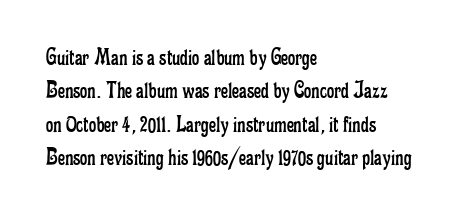
{"italic": "no", "bold": "no", "underline": "no", "align": "left", "line_spacing": "normal", "line_spacing_ratio": 1.34, "letter_spacing": "normal", "letter_spacing_em": 0.0, "glyph_px": 25}
